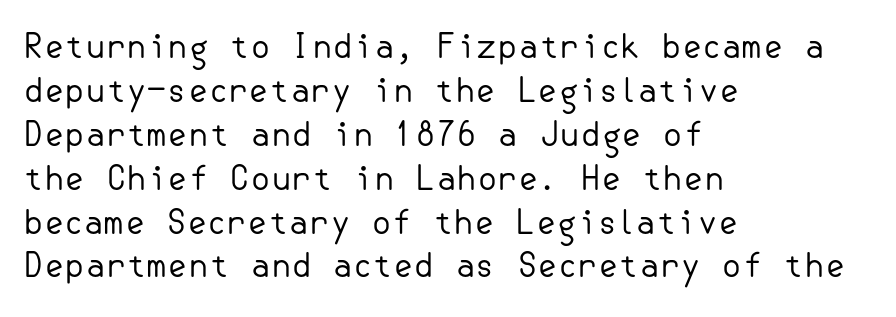
The image shows 33 px regular-weight sans-serif type, upright; set left-aligned, normal line spacing (1.33x), normal letter spacing, not underlined; low stroke contrast and a small x-height.
